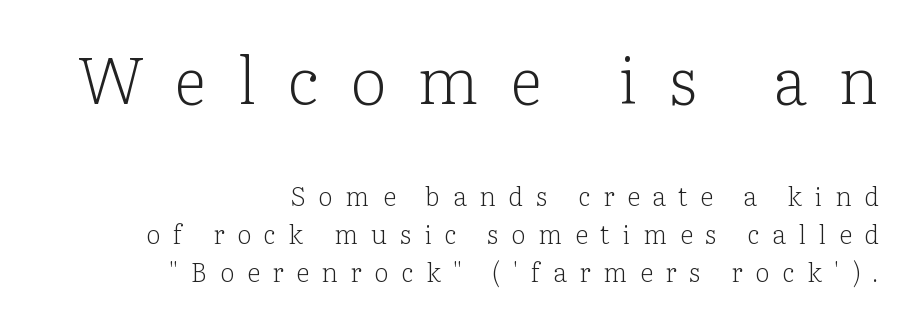
Descender tails drop into unmarked territory. The letterforms stand isolated, each surrounded by extra space. Caption: upper text group enlarged, lower text group reduced. Alignment: flush right.
